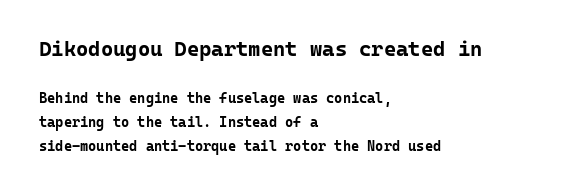
Q: Is the text bold? A: Yes.
Q: Is the text italic (slanted)? A: No, it is upright.
Q: Is the text underlined? A: No.
Q: How is the paragraph aligned? A: Left-aligned.
Q: Is the spacing between letters normal or unusually wide? A: Normal.
Q: Which block of text is set in a larger size, the first (top) or the second (bottom)? A: The first (top) one.
